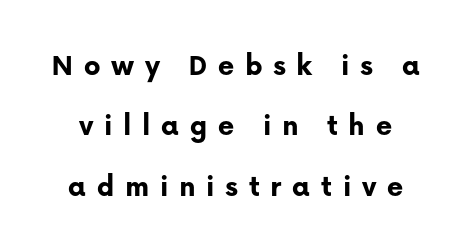
{"serif": "no", "italic": "no", "bold": "yes", "weight": "bold", "width": "normal", "stroke_contrast": "low", "x_height": "medium", "monospaced": "no", "underline": "no", "line_spacing": "loose", "line_spacing_ratio": 1.95, "letter_spacing": "wide", "letter_spacing_em": 0.34, "glyph_px": 31}
